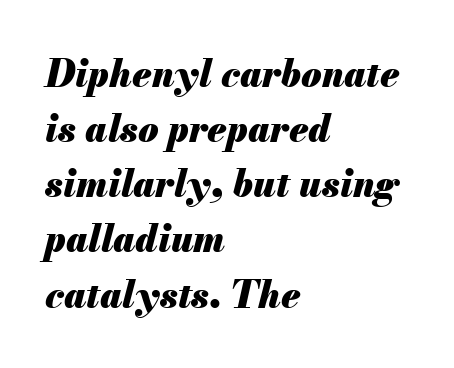
{"italic": "yes", "lean": "right", "slant_degrees": 13, "bold": "yes", "weight": "heavy", "width": "normal", "stroke_contrast": "medium", "x_height": "small", "monospaced": "no", "underline": "no", "align": "left", "line_spacing": "normal", "line_spacing_ratio": 1.49, "letter_spacing": "normal", "letter_spacing_em": 0.0, "glyph_px": 37}
